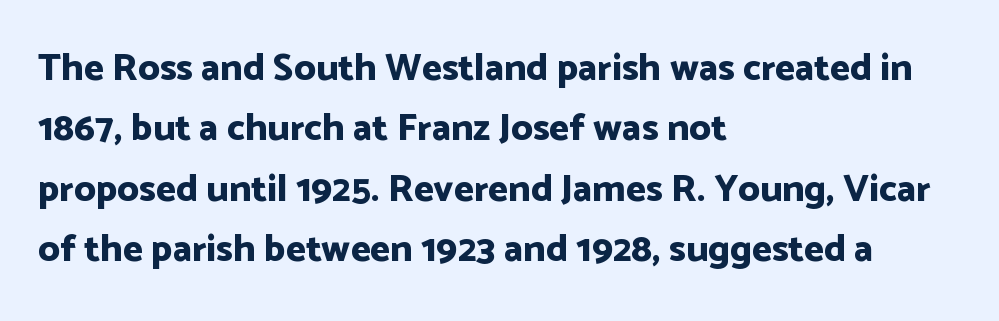
{"serif": "no", "italic": "no", "bold": "yes", "weight": "bold", "width": "normal", "stroke_contrast": "low", "x_height": "medium", "monospaced": "no", "underline": "no", "align": "left", "line_spacing": "normal", "line_spacing_ratio": 1.59, "letter_spacing": "normal", "letter_spacing_em": 0.0, "glyph_px": 38}
